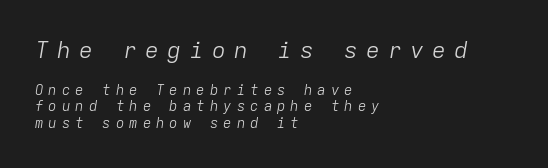
Notice how the stems are inclined rather than vertical — that's the hallmark of italics. Bigger letters appear in the top chunk; the bottom chunk is reduced. Look at the tracking — it's clearly loosened, letters drifting apart. The font sits on the lighter half of the weight spectrum, regular included.
